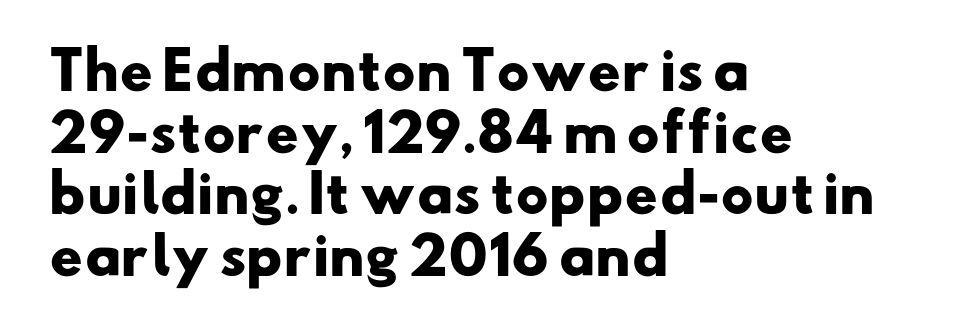
Quick note: underline off. Observe the absence of serifs on each vertical stroke in this sample. This rendering leaves character spacing at its baseline value. You could not count columns in this text — the font is proportionally spaced. Students, this is bold: see how much ink each stroke carries. Each line starts at the same left margin while the right side varies.
